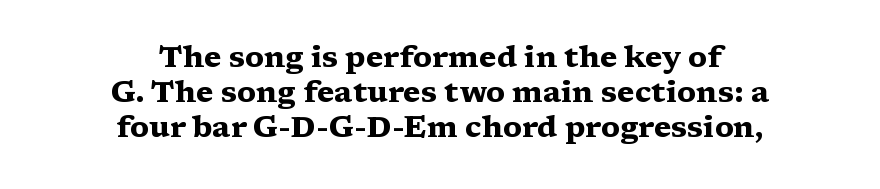
Only glyphs here, with clear space below each row. The text block is weighted toward neither margin, spreading evenly from the middle. Varying glyph widths throughout — classic text-font behaviour. Observe the ordinary spacing: letters are neighbours, not strangers. Nope, not italic — everything's standing straight. On the weight axis this lands at bold, roughly 700.
